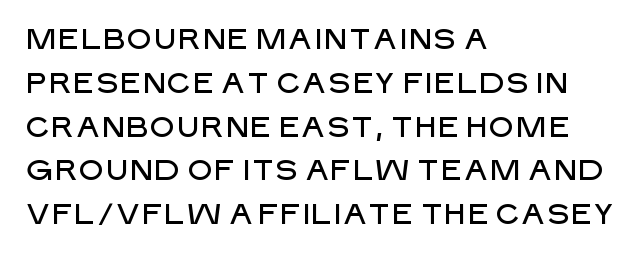
{"serif": "no", "italic": "no", "width": "normal", "stroke_contrast": "low", "x_height": "large", "monospaced": "no", "underline": "no", "align": "left", "line_spacing": "normal", "line_spacing_ratio": 1.51, "letter_spacing": "normal", "letter_spacing_em": 0.0, "glyph_px": 29}
